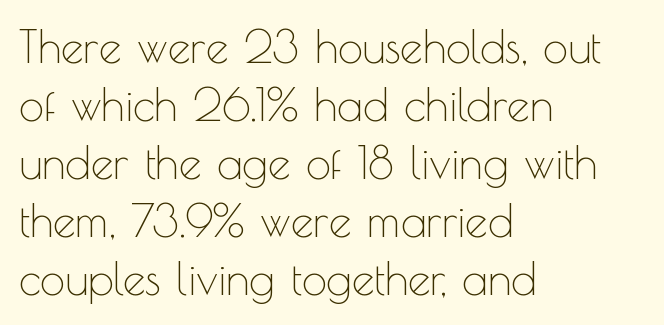
{"serif": "no", "italic": "no", "bold": "no", "weight": "thin", "width": "normal", "x_height": "small", "monospaced": "no", "underline": "no", "align": "left", "line_spacing": "normal", "line_spacing_ratio": 1.29, "letter_spacing": "normal", "letter_spacing_em": 0.0, "glyph_px": 45}
